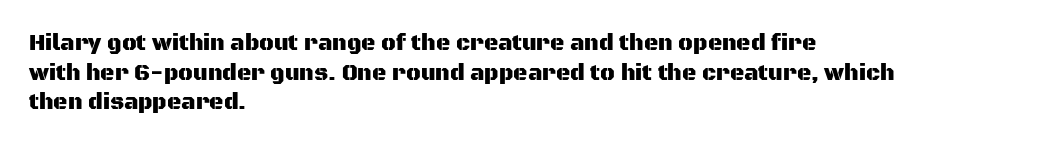
{"italic": "no", "underline": "no", "align": "left", "line_spacing": "normal", "line_spacing_ratio": 1.35, "letter_spacing": "normal", "letter_spacing_em": 0.0, "glyph_px": 22}
